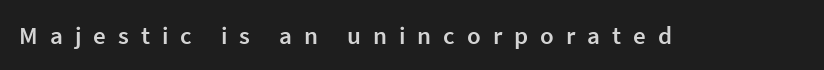
Upright lettering throughout. A fair bit of extra ink — the face is semibold, not bold. This rendering widens character spacing well past its baseline value. Words float on clear page, feet unadorned.
